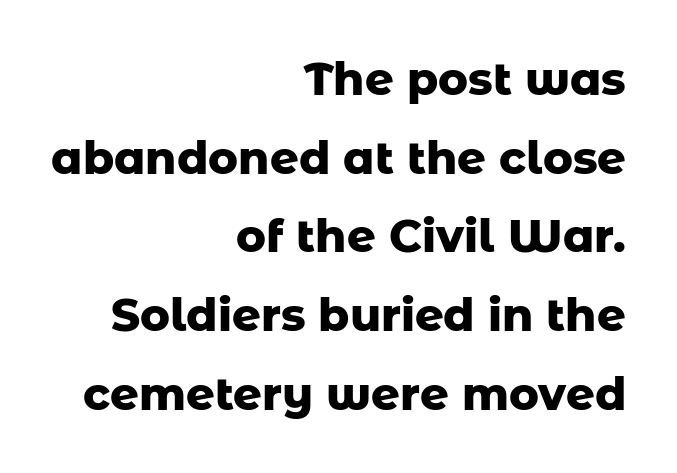
Italic? Not at all — the glyphs are vertical. The paragraph has a hard right edge and a soft left edge. These lines are rendered in a variable-pitch font. Just letters on the line, the space beneath them empty. The type is set solid horizontally, with unmodified tracking.
